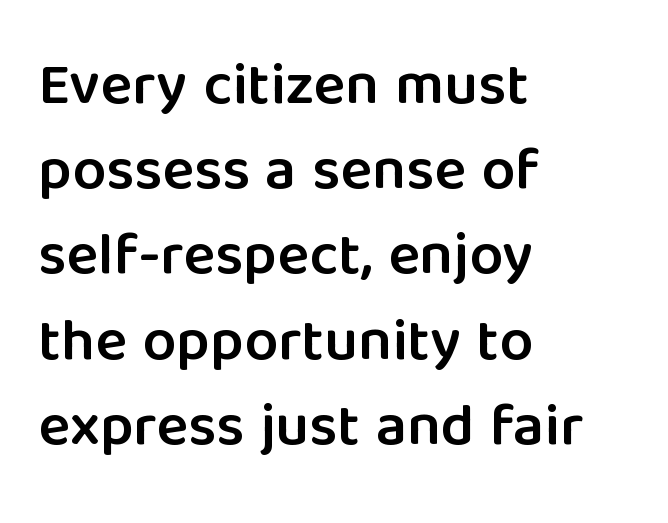
{"serif": "no", "italic": "no", "bold": "semi", "weight": "semibold", "width": "normal", "stroke_contrast": "low", "x_height": "medium", "monospaced": "no", "underline": "no", "align": "left", "line_spacing": "normal", "line_spacing_ratio": 1.42, "letter_spacing": "normal", "letter_spacing_em": 0.0, "glyph_px": 60}
